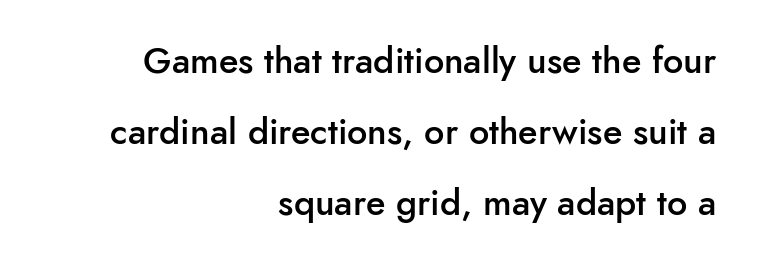
Q: Is the text bold? A: Semi-bold.
Q: Is the text italic (slanted)? A: No, it is upright.
Q: Is the typeface a serif or a sans-serif typeface? A: Sans-serif.
Q: Is the text underlined? A: No.
Q: How is the paragraph aligned? A: Right-aligned.
Q: Is the spacing between letters normal or unusually wide? A: Normal.
Q: Is the spacing between lines tight, normal or loose? A: Loose.
Q: Width (condensed, normal, or wide)? A: Normal.
Q: Stroke contrast? A: Low.
Q: x-height? A: Small.
Q: Monospaced? A: No.
